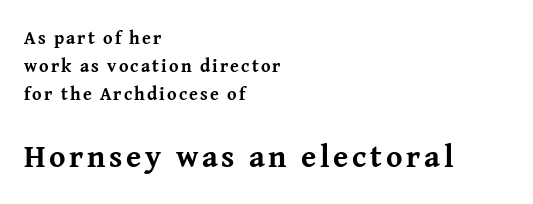
The designer gave the closing block more size than the opening block. Type without underlining. Italic? Not at all — the glyphs are vertical. Vertical spacing — default. Each glyph is drawn with heavy, bold strokes.
